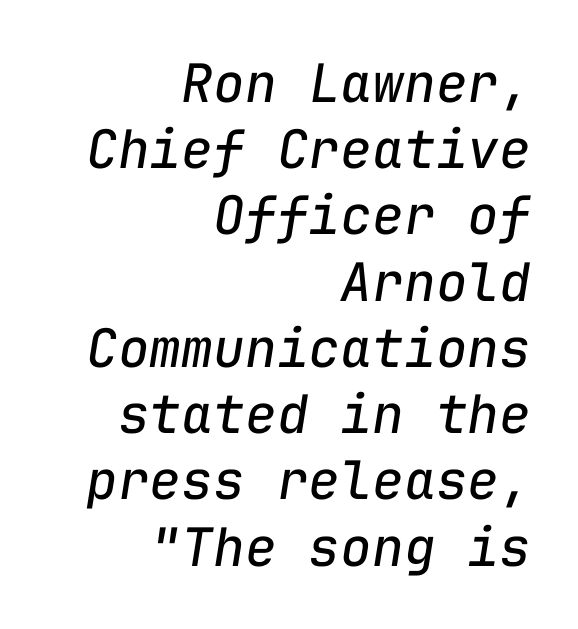
{"italic": "yes", "lean": "right", "slant_degrees": 9, "bold": "no", "weight": "regular", "width": "normal", "stroke_contrast": "low", "x_height": "medium", "monospaced": "yes", "underline": "no", "align": "right", "line_spacing": "normal", "line_spacing_ratio": 1.25, "letter_spacing": "normal", "letter_spacing_em": 0.0, "glyph_px": 53}
